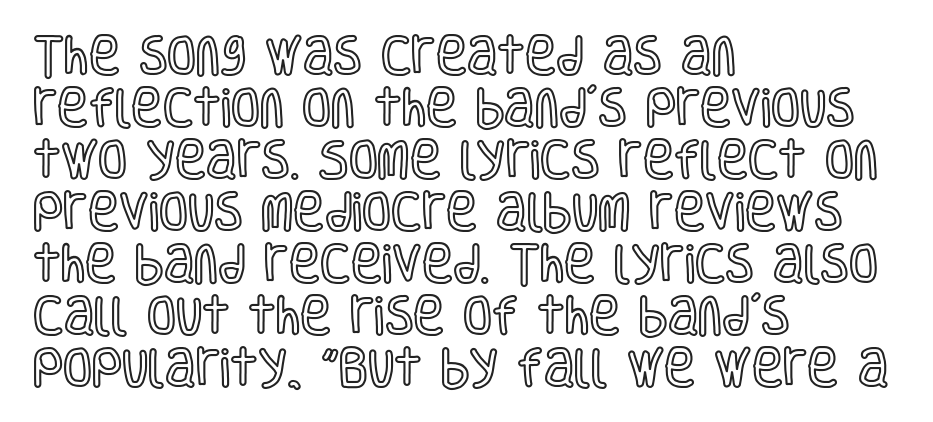
The area under the type is left untouched. It's the straight-up-and-down kind of type. Leftover space on each line is placed entirely after the last word. Do the characters align in a grid? No, the font is proportional. Caption: standard tracking, unaltered.
